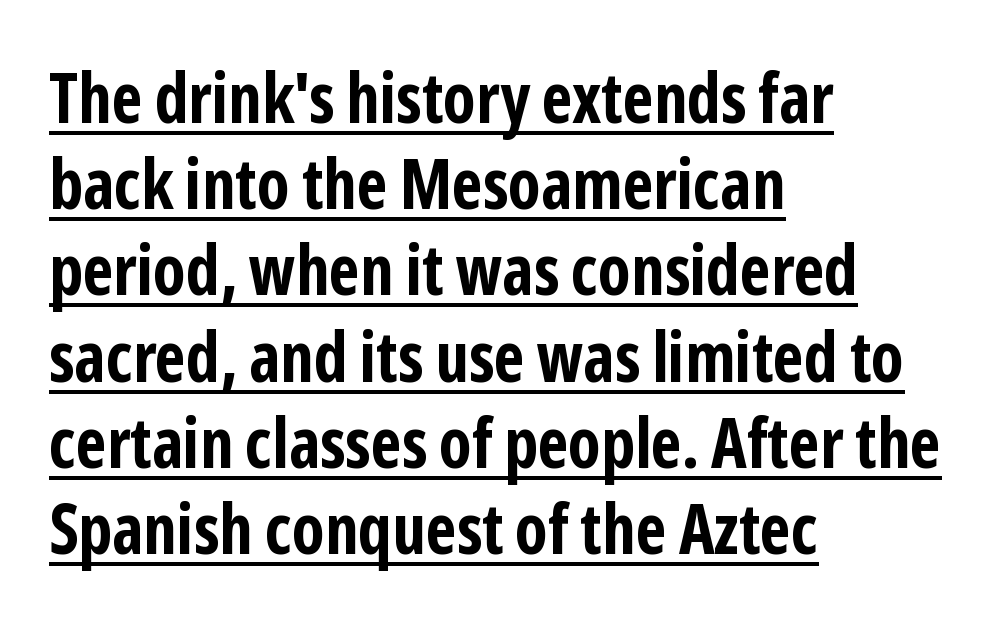
Q: Is the text bold? A: Yes.
Q: Is the text italic (slanted)? A: No, it is upright.
Q: Is the typeface a serif or a sans-serif typeface? A: Sans-serif.
Q: Is the text underlined? A: Yes.
Q: How is the paragraph aligned? A: Left-aligned.
Q: Is the spacing between letters normal or unusually wide? A: Normal.
Q: Is the spacing between lines tight, normal or loose? A: Normal.
Q: Width (condensed, normal, or wide)? A: Condensed.
Q: Stroke contrast? A: Low.
Q: x-height? A: Medium.
Q: Monospaced? A: No.
